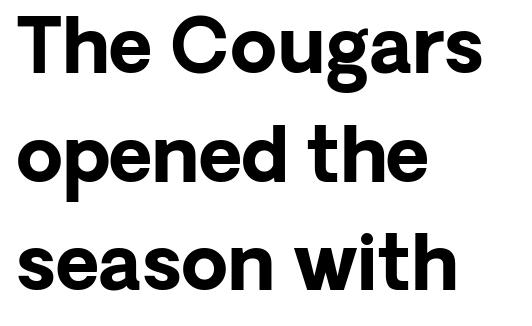
The designer left line spacing at the default. Decoration check: the copy has no underline. The face used here is rendered with its standard letterfit. One-word summary of the alignment: left.
